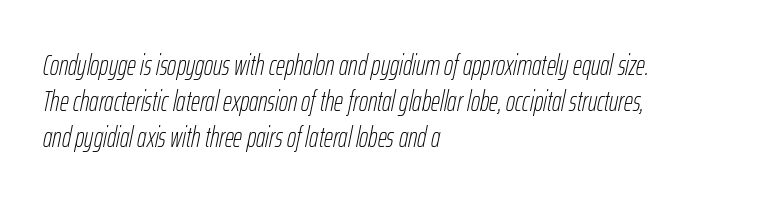
The image shows 28 px thin, condensed type, italic (leaning right); set left-aligned, normal line spacing (1.29x), normal letter spacing, not underlined; low stroke contrast and a medium x-height.
